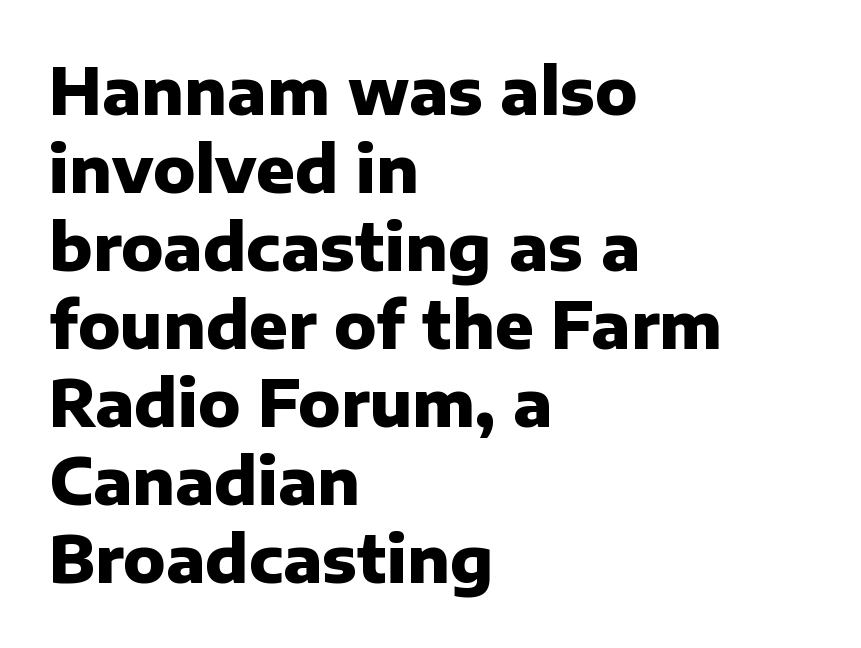
The image shows 64 px heavy sans-serif type, upright; set left-aligned, line spacing 1.22x, normal letter spacing, not underlined; low stroke contrast and a medium x-height.
